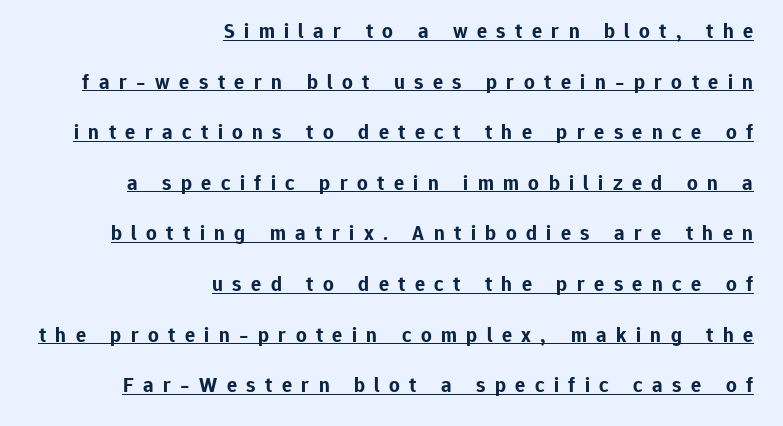
Tracking value appears strongly positive — letters spread wide. Teacher's note: observe the even right margin — that is flush-right alignment. Underlining? Definitely there. Honestly, the rows look like they've been pulled way apart. When letters stand straight like this, we call the style roman or upright.
